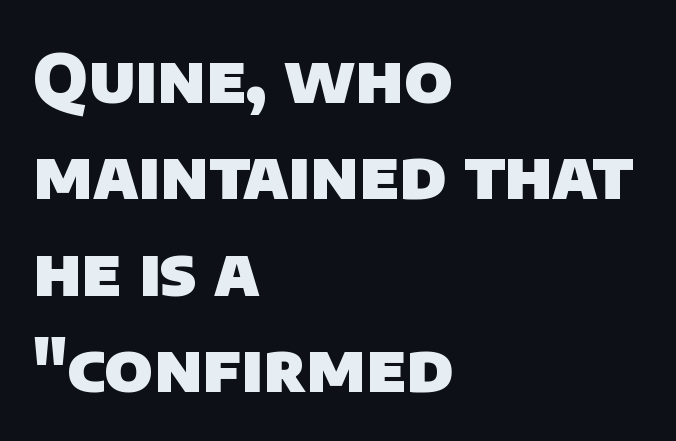
Q: Is the text bold? A: Yes.
Q: Is the typeface a serif or a sans-serif typeface? A: Sans-serif.
Q: Is the text underlined? A: No.
Q: How is the paragraph aligned? A: Left-aligned.
Q: Is the spacing between letters normal or unusually wide? A: Normal.
Q: Is the spacing between lines tight, normal or loose? A: Normal.
Q: Width (condensed, normal, or wide)? A: Normal.
Q: Stroke contrast? A: Low.
Q: x-height? A: Large.
Q: Monospaced? A: No.
